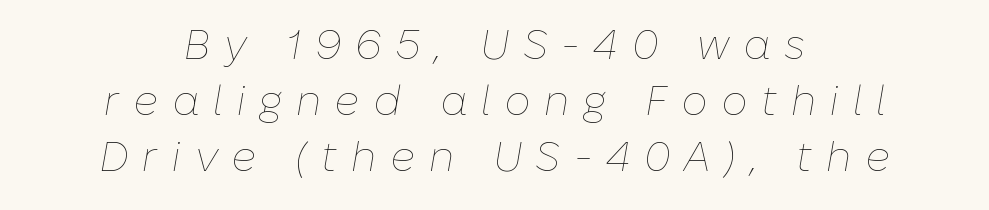
Q: Is the text bold? A: No.
Q: Is the text italic (slanted)? A: Yes, it leans right by about 10 degrees.
Q: Is the text underlined? A: No.
Q: How is the paragraph aligned? A: Centered.
Q: Is the spacing between letters normal or unusually wide? A: Unusually wide.
Q: Is the spacing between lines tight, normal or loose? A: Normal.
Q: Width (condensed, normal, or wide)? A: Normal.
Q: Stroke contrast? A: Low.
Q: x-height? A: Medium.
Q: Monospaced? A: No.
